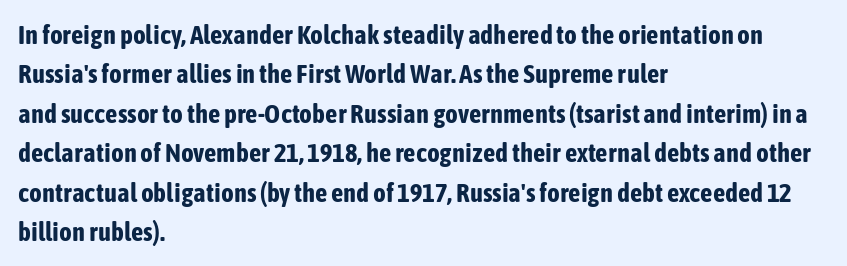
{"italic": "no", "bold": "yes", "underline": "no", "align": "left", "line_spacing": "normal", "line_spacing_ratio": 1.46, "letter_spacing": "normal", "letter_spacing_em": 0.0, "glyph_px": 27}
